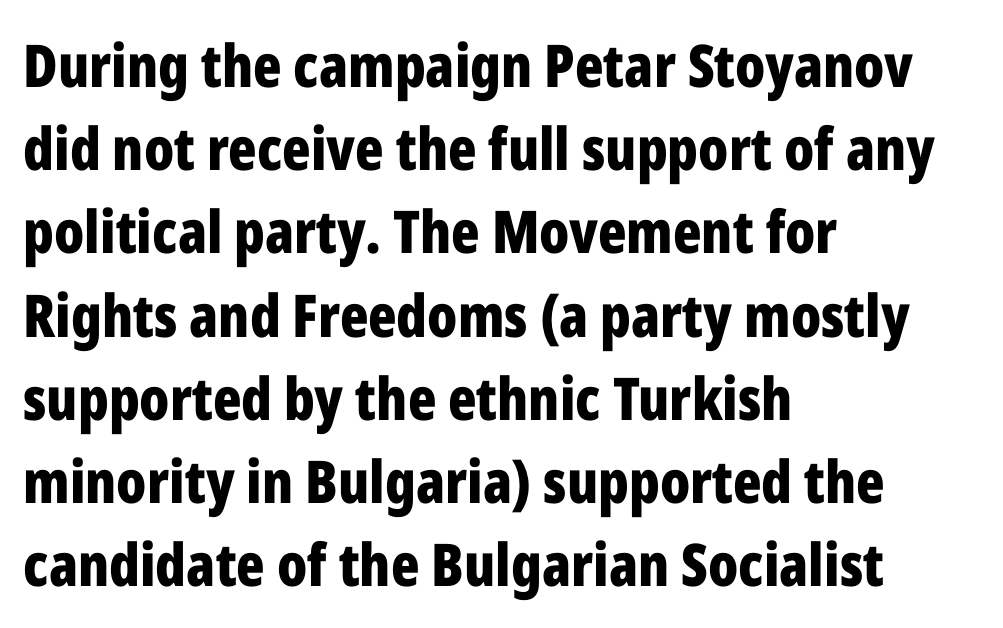
The image shows 59 px bold, condensed sans-serif type, upright; set left-aligned, normal line spacing (1.41x), normal letter spacing, not underlined; low stroke contrast and a medium x-height.
